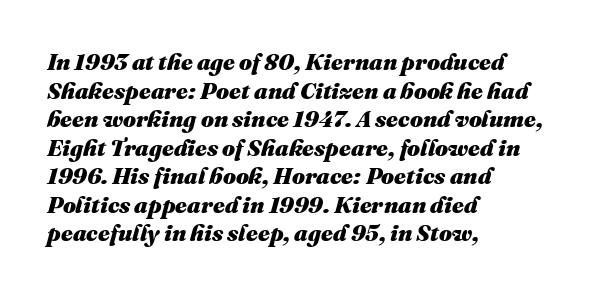
The image shows 23 px bold type, italic (leaning right); set left-aligned, line spacing 1.24x, normal letter spacing, not underlined.
